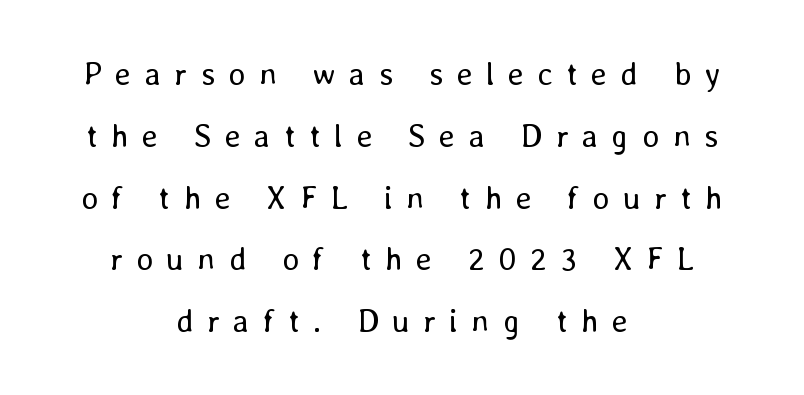
{"italic": "no", "bold": "no", "weight": "regular", "width": "normal", "stroke_contrast": "low", "x_height": "medium", "monospaced": "no", "underline": "no", "align": "center", "line_spacing": "loose", "line_spacing_ratio": 1.93, "letter_spacing": "wide", "letter_spacing_em": 0.42, "glyph_px": 32}
